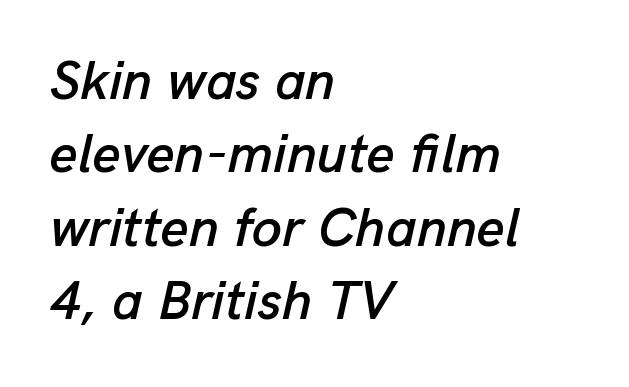
{"italic": "yes", "lean": "right", "slant_degrees": 13, "width": "normal", "stroke_contrast": "low", "x_height": "medium", "monospaced": "no", "underline": "no", "align": "left", "line_spacing": "normal", "line_spacing_ratio": 1.36, "letter_spacing": "normal", "letter_spacing_em": 0.0, "glyph_px": 54}
